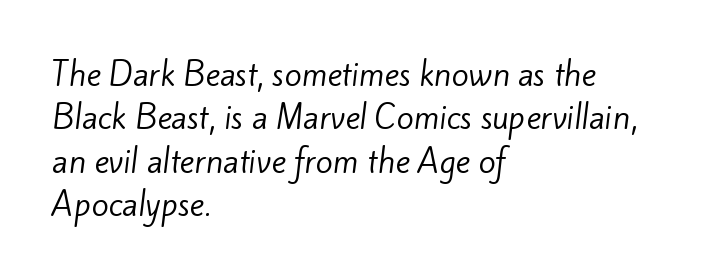
{"serif": "no", "bold": "no", "weight": "regular", "width": "normal", "stroke_contrast": "low", "x_height": "small", "monospaced": "no", "underline": "no", "align": "left", "line_spacing": "normal", "line_spacing_ratio": 1.4, "letter_spacing": "normal", "letter_spacing_em": 0.0, "glyph_px": 31}
